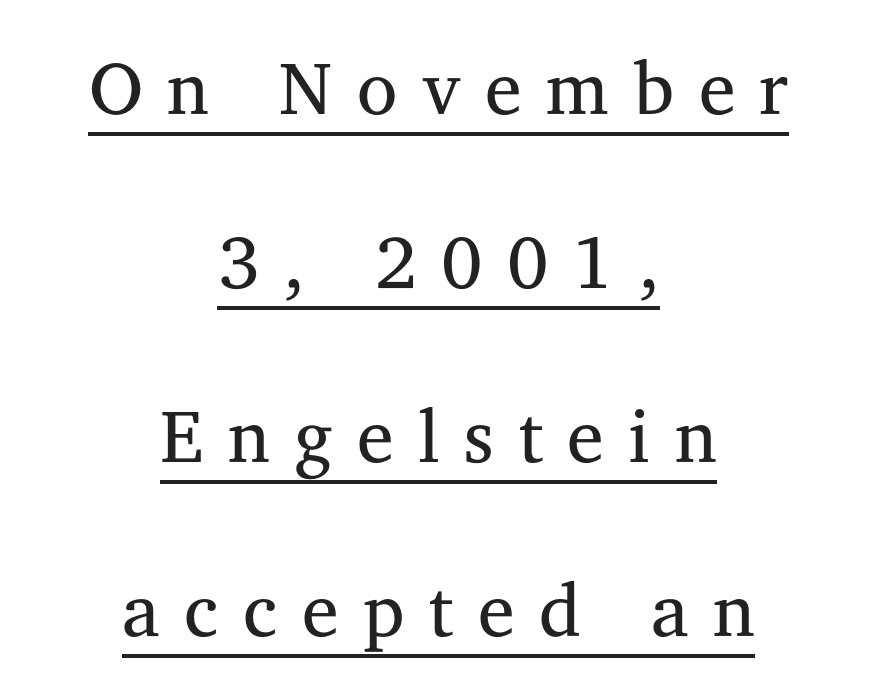
Q: Is the text bold? A: No.
Q: Is the text italic (slanted)? A: No, it is upright.
Q: Is the typeface a serif or a sans-serif typeface? A: Serif.
Q: Is the text underlined? A: Yes.
Q: How is the paragraph aligned? A: Centered.
Q: Is the spacing between letters normal or unusually wide? A: Unusually wide.
Q: Is the spacing between lines tight, normal or loose? A: Loose.
Q: Width (condensed, normal, or wide)? A: Normal.
Q: Stroke contrast? A: Medium.
Q: x-height? A: Medium.
Q: Monospaced? A: No.
